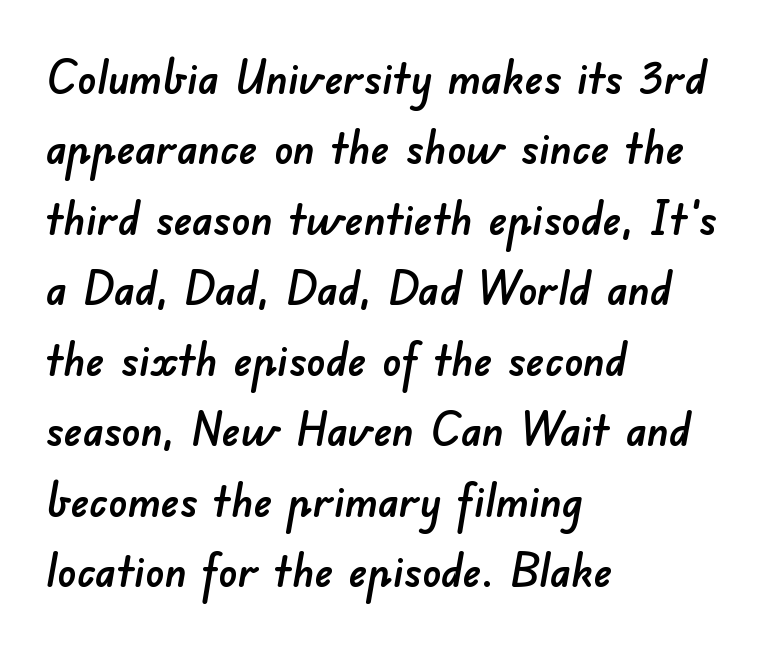
The image shows 47 px sans-serif type; set left-aligned, normal line spacing (1.5x), normal letter spacing, not underlined; low stroke contrast and a small x-height.
